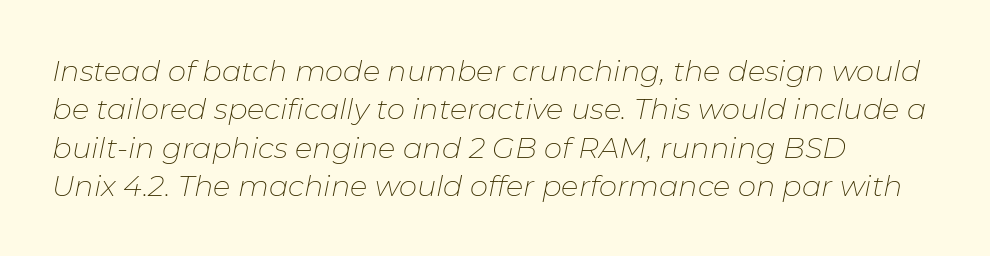
The image shows 29 px thin type, italic (leaning right); set left-aligned, normal line spacing (1.32x), normal letter spacing, not underlined; low stroke contrast and a medium x-height.
